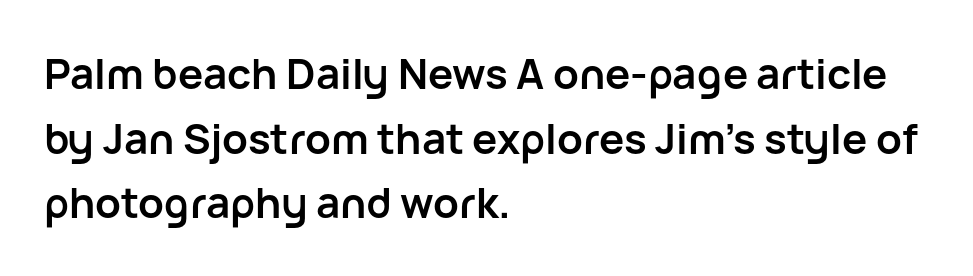
The image shows 42 px semibold sans-serif type, upright; set left-aligned, normal line spacing (1.54x), normal letter spacing, not underlined; low stroke contrast and a medium x-height.
